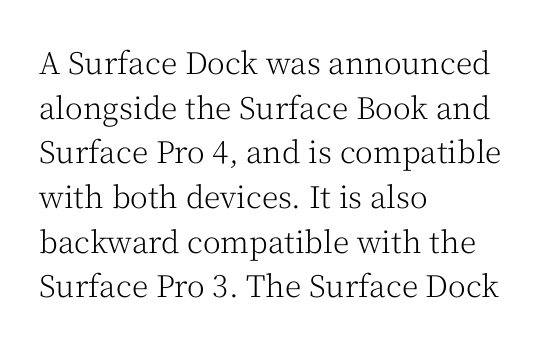
{"serif": "yes", "italic": "no", "bold": "no", "weight": "light", "width": "normal", "stroke_contrast": "medium", "x_height": "medium", "monospaced": "no", "underline": "no", "align": "left", "line_spacing": "normal", "line_spacing_ratio": 1.49, "letter_spacing": "normal", "letter_spacing_em": 0.0, "glyph_px": 30}
